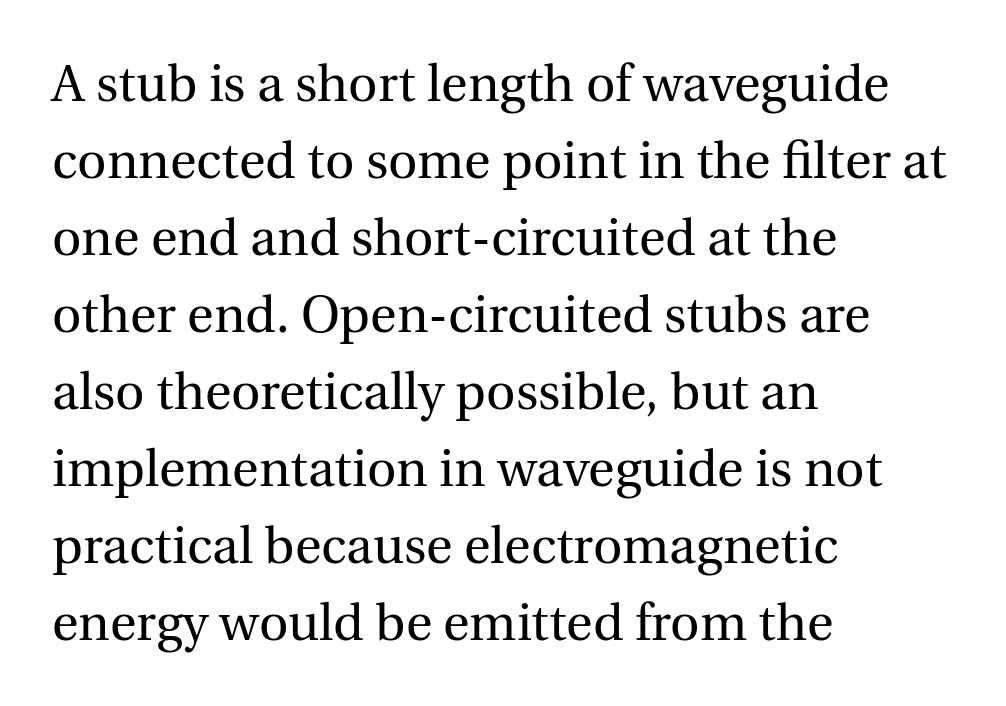
{"serif": "yes", "italic": "no", "bold": "no", "weight": "regular", "width": "normal", "x_height": "medium", "monospaced": "no", "underline": "no", "align": "left", "line_spacing": "normal", "line_spacing_ratio": 1.51, "letter_spacing": "normal", "letter_spacing_em": 0.0, "glyph_px": 51}
